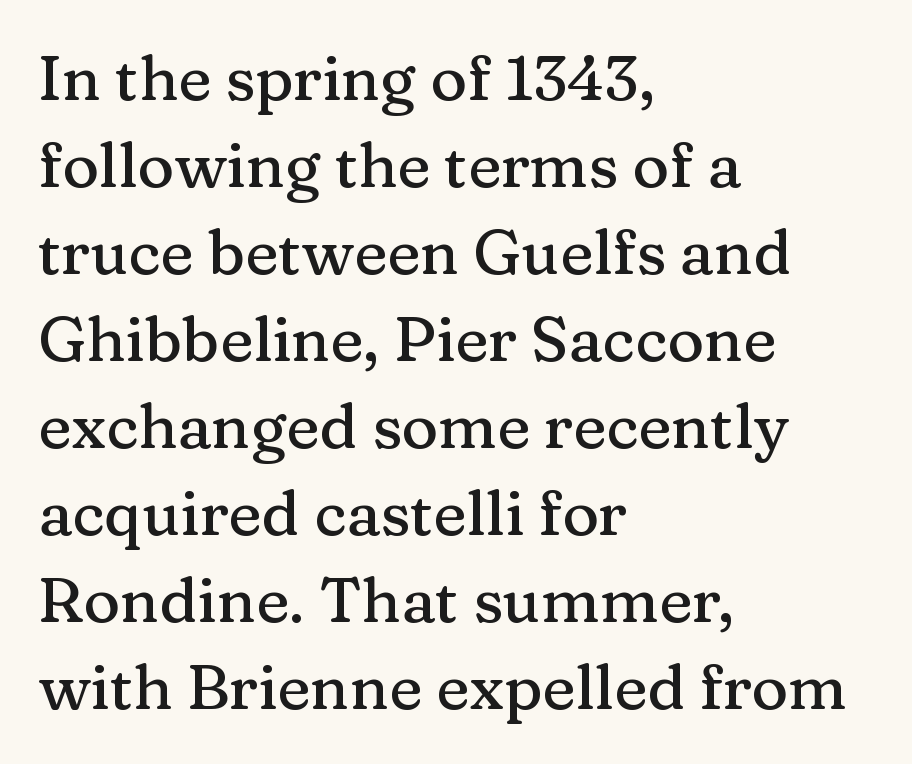
{"serif": "yes", "italic": "no", "width": "normal", "stroke_contrast": "medium", "x_height": "medium", "monospaced": "no", "underline": "no", "align": "left", "line_spacing": "normal", "line_spacing_ratio": 1.38, "letter_spacing": "normal", "letter_spacing_em": 0.0, "glyph_px": 63}
